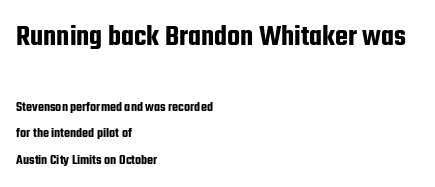
All the whitespace from short lines collects on the right. Anything drawn beneath the words? Only blank space. The face used here is rendered with its standard letterfit. Which chunk is bigger? The first one — the top block dwarfs the bottom.
